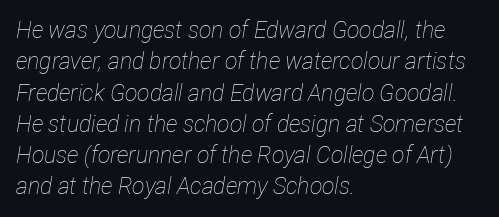
{"italic": "yes", "lean": "right", "slant_degrees": 12, "bold": "no", "underline": "no", "align": "left", "line_spacing": "normal", "line_spacing_ratio": 1.36, "letter_spacing": "normal", "letter_spacing_em": 0.0, "glyph_px": 23}
